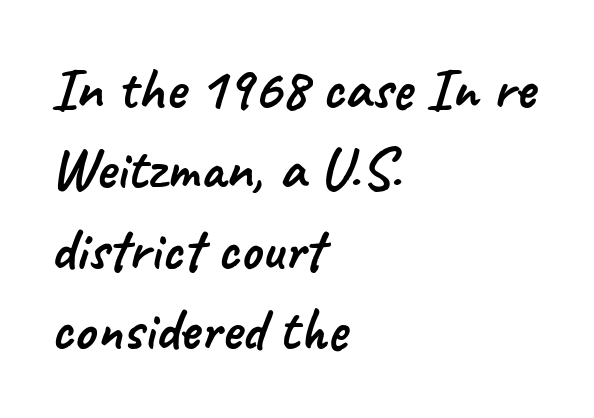
{"serif": "no", "width": "normal", "stroke_contrast": "low", "x_height": "small", "monospaced": "no", "underline": "no", "align": "left", "line_spacing": "normal", "line_spacing_ratio": 1.34, "letter_spacing": "normal", "letter_spacing_em": 0.0, "glyph_px": 60}
